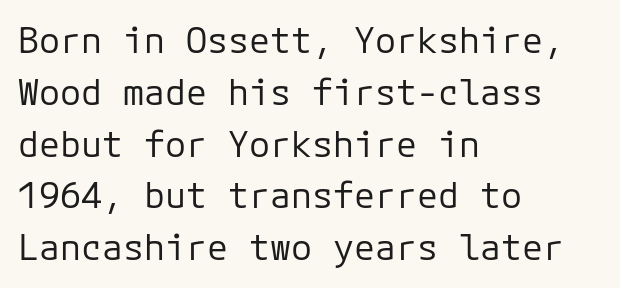
The letters look calm and open, with moderate or lighter stems. The letterforms sit shoulder to shoulder at normal distance. Reading down the block, your eye returns to a fixed left position each line. What kind of face is this? One without serifs — a sans. The glyphs are unaccompanied by any horizontal stroke below them. The specimen reads as upright at a glance.
